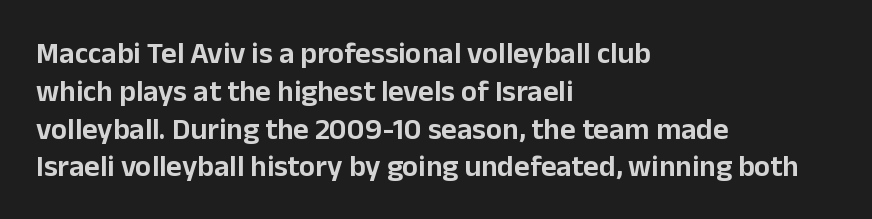
{"serif": "no", "italic": "no", "width": "normal", "stroke_contrast": "low", "x_height": "medium", "monospaced": "no", "underline": "no", "align": "left", "line_spacing": "normal", "line_spacing_ratio": 1.26, "letter_spacing": "normal", "letter_spacing_em": 0.0, "glyph_px": 30}
